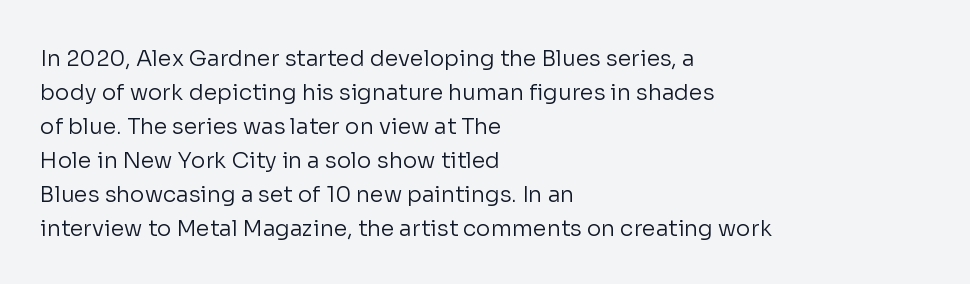
Caption: multi-line text, flush left, ragged right. Rendered with straight, roman letterforms. Beneath every word, the page is bare. Weight: not bold — regular or lighter. Nobody touched the tracking dial on this one. Vertically, the passage feels balanced, rows spaced as you'd expect.
